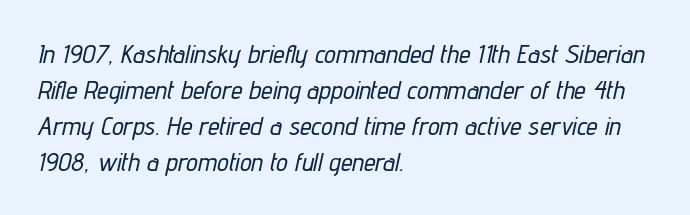
{"italic": "yes", "lean": "right", "slant_degrees": 12, "underline": "no", "align": "left", "line_spacing": "normal", "line_spacing_ratio": 1.38, "letter_spacing": "normal", "letter_spacing_em": 0.0, "glyph_px": 26}
